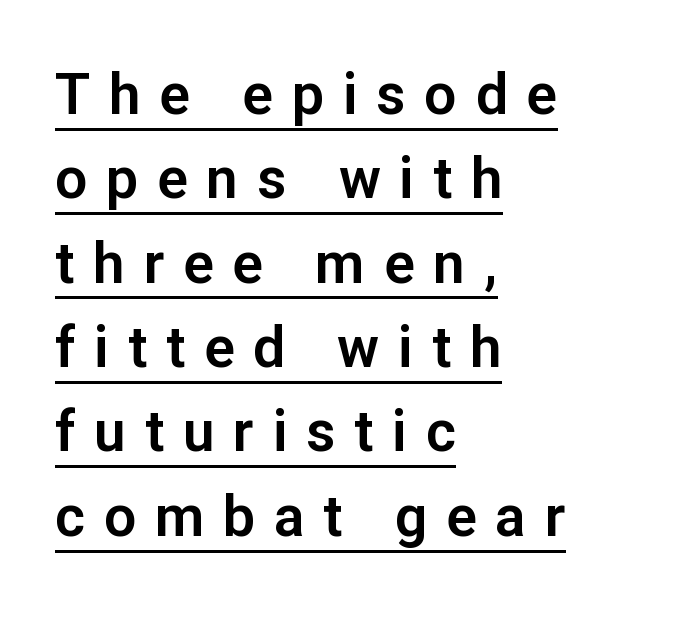
The image shows 57 px sans-serif type, upright; set left-aligned, normal line spacing (1.48x), unusually wide letter spacing (+0.33 em), underlined; low stroke contrast and a medium x-height.
